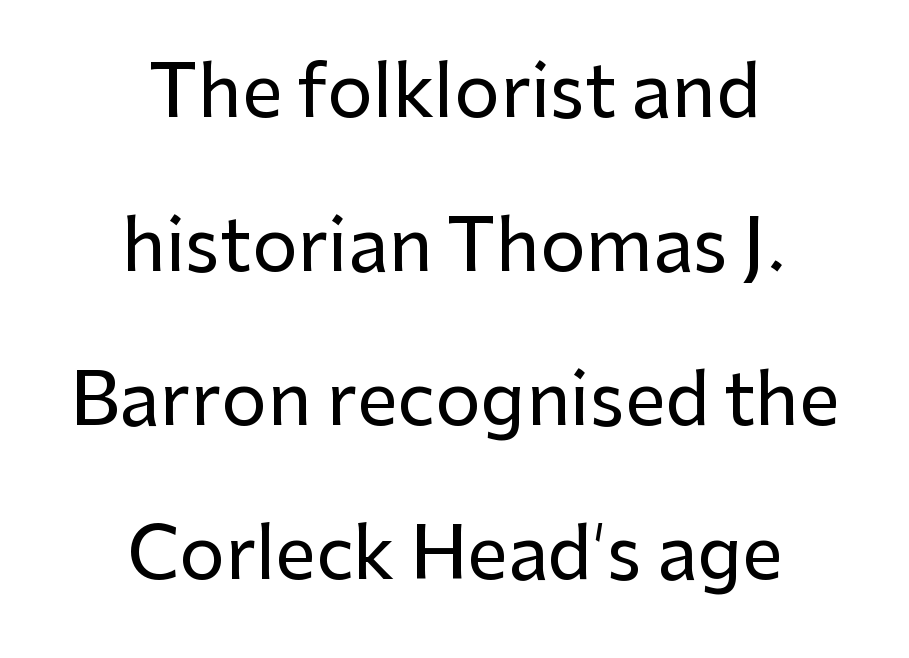
{"serif": "no", "italic": "no", "width": "normal", "stroke_contrast": "low", "x_height": "medium", "monospaced": "no", "underline": "no", "align": "center", "line_spacing": "loose", "line_spacing_ratio": 2.14, "letter_spacing": "normal", "letter_spacing_em": 0.0, "glyph_px": 72}
